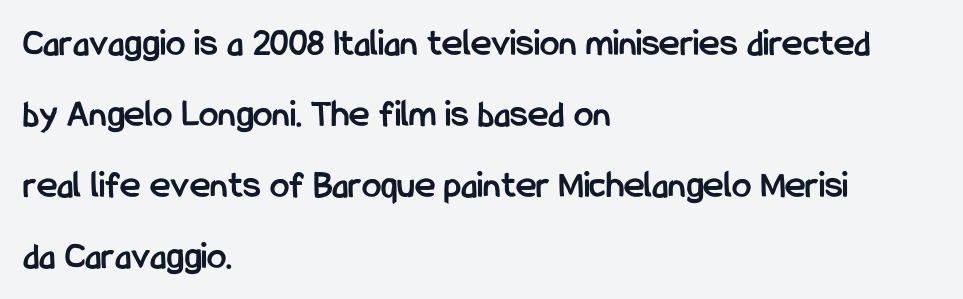
Q: Is the text bold? A: Yes.
Q: Is the text italic (slanted)? A: No, it is upright.
Q: Is the typeface a serif or a sans-serif typeface? A: Sans-serif.
Q: Is the text underlined? A: No.
Q: How is the paragraph aligned? A: Left-aligned.
Q: Is the spacing between letters normal or unusually wide? A: Normal.
Q: Width (condensed, normal, or wide)? A: Condensed.
Q: Stroke contrast? A: Low.
Q: x-height? A: Medium.
Q: Monospaced? A: No.
